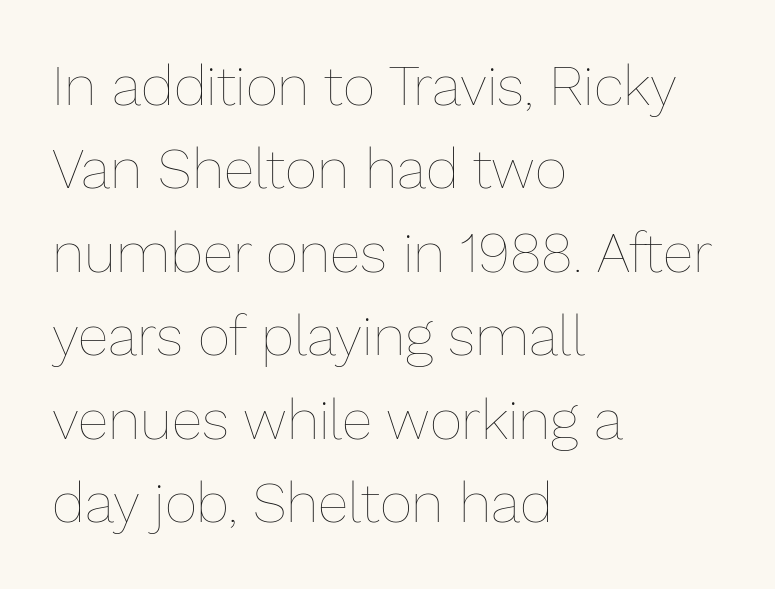
{"italic": "no", "bold": "no", "weight": "thin", "width": "normal", "stroke_contrast": "low", "x_height": "medium", "monospaced": "no", "underline": "no", "align": "left", "line_spacing": "normal", "line_spacing_ratio": 1.49, "letter_spacing": "normal", "letter_spacing_em": 0.0, "glyph_px": 56}
